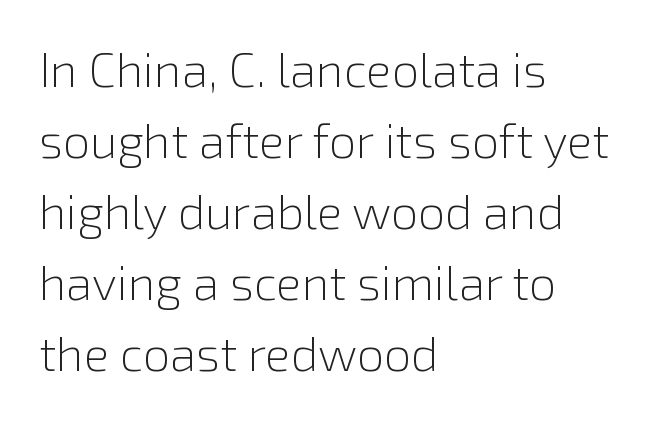
{"serif": "no", "italic": "no", "bold": "no", "weight": "light", "width": "normal", "stroke_contrast": "low", "x_height": "medium", "monospaced": "no", "underline": "no", "align": "left", "line_spacing": "normal", "line_spacing_ratio": 1.48, "letter_spacing": "normal", "letter_spacing_em": 0.0, "glyph_px": 48}
